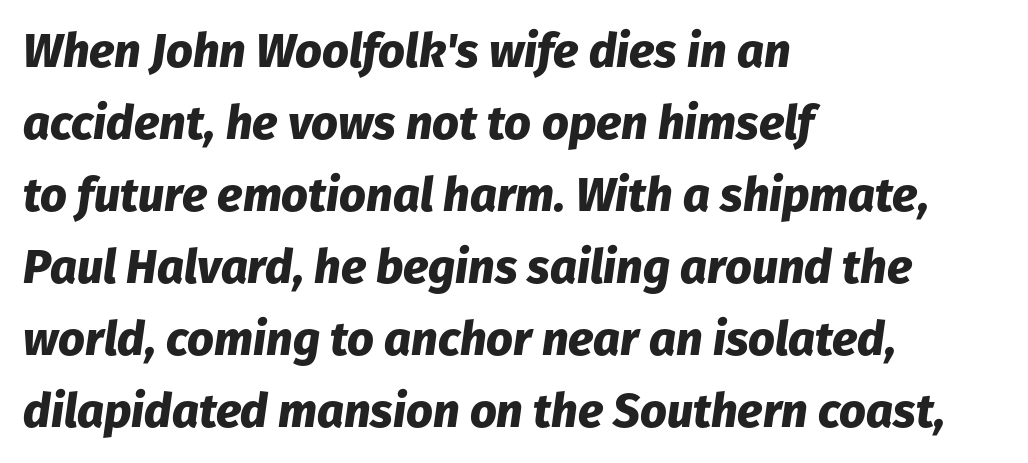
The image shows 47 px heavy type, italic (leaning right); set left-aligned, normal line spacing (1.53x), normal letter spacing, not underlined; low stroke contrast and a medium x-height.
